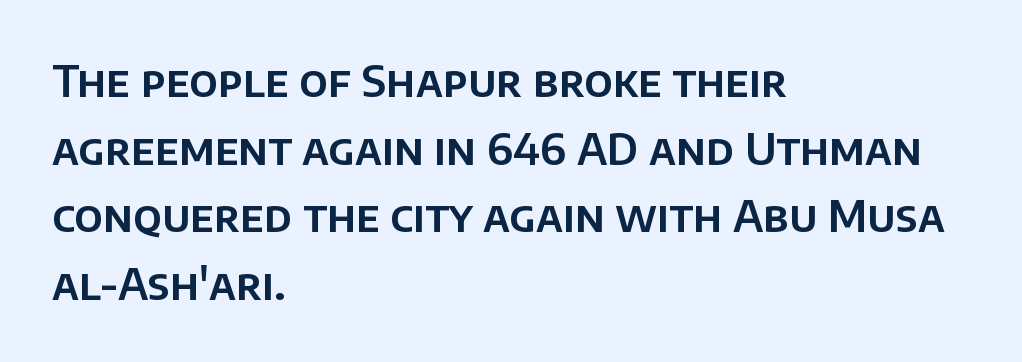
Q: Is the text italic (slanted)? A: No, it is upright.
Q: Is the typeface a serif or a sans-serif typeface? A: Sans-serif.
Q: Is the text underlined? A: No.
Q: How is the paragraph aligned? A: Left-aligned.
Q: Is the spacing between letters normal or unusually wide? A: Normal.
Q: Is the spacing between lines tight, normal or loose? A: Normal.
Q: Width (condensed, normal, or wide)? A: Normal.
Q: Stroke contrast? A: Low.
Q: x-height? A: Large.
Q: Monospaced? A: No.
